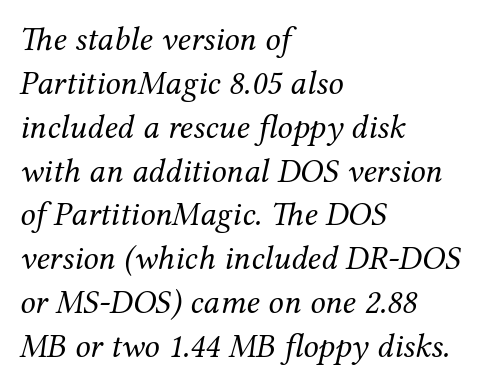
{"serif": "yes", "italic": "yes", "lean": "right", "slant_degrees": 12, "bold": "no", "weight": "regular", "width": "normal", "stroke_contrast": "medium", "x_height": "medium", "monospaced": "no", "underline": "no", "align": "left", "line_spacing": "normal", "line_spacing_ratio": 1.29, "letter_spacing": "normal", "letter_spacing_em": 0.0, "glyph_px": 34}
